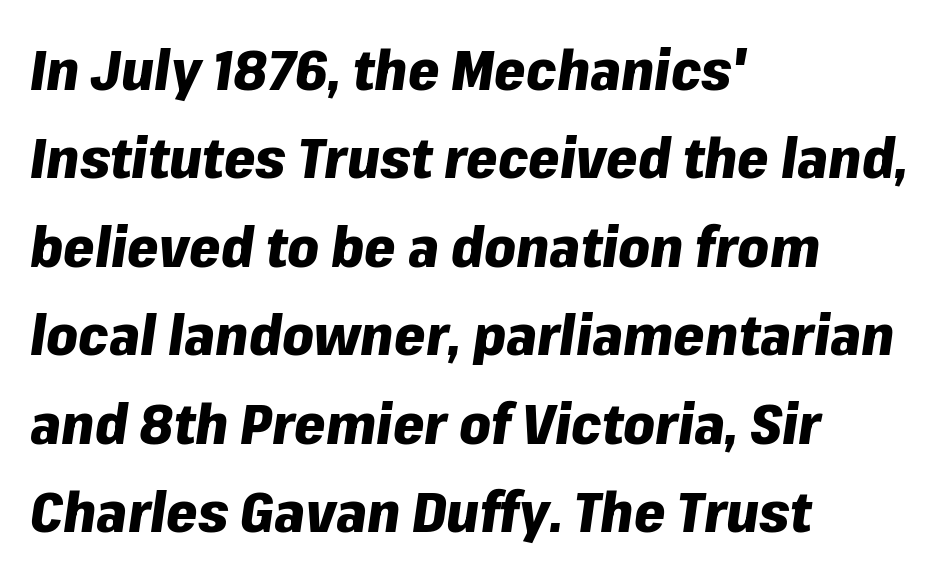
Heft: maximum for text — a bold. Underline: absent. Summary of vertical rhythm: regular, with standard interline spacing. Notice how the stems are inclined rather than vertical — that's the hallmark of italics. Do the characters align in a grid? No, the font is proportional. Look at the tracking — it's just the regular setting, nothing added.
